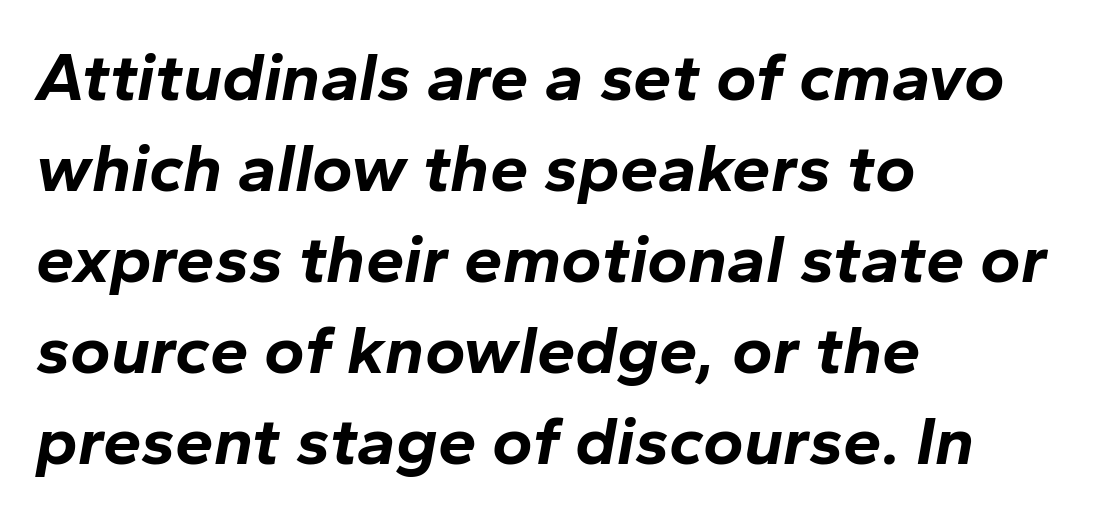
The image shows 69 px bold type, italic (leaning right); set left-aligned, normal line spacing (1.32x), normal letter spacing, not underlined; low stroke contrast and a medium x-height.
